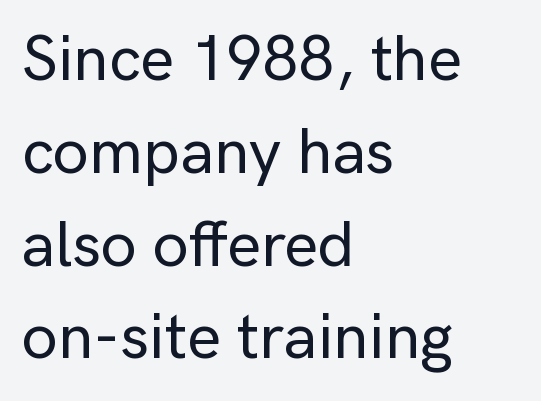
Q: Is the text italic (slanted)? A: No, it is upright.
Q: Is the typeface a serif or a sans-serif typeface? A: Sans-serif.
Q: Is the text underlined? A: No.
Q: How is the paragraph aligned? A: Left-aligned.
Q: Is the spacing between letters normal or unusually wide? A: Normal.
Q: Is the spacing between lines tight, normal or loose? A: Normal.
Q: Width (condensed, normal, or wide)? A: Normal.
Q: Stroke contrast? A: Low.
Q: x-height? A: Medium.
Q: Monospaced? A: No.
